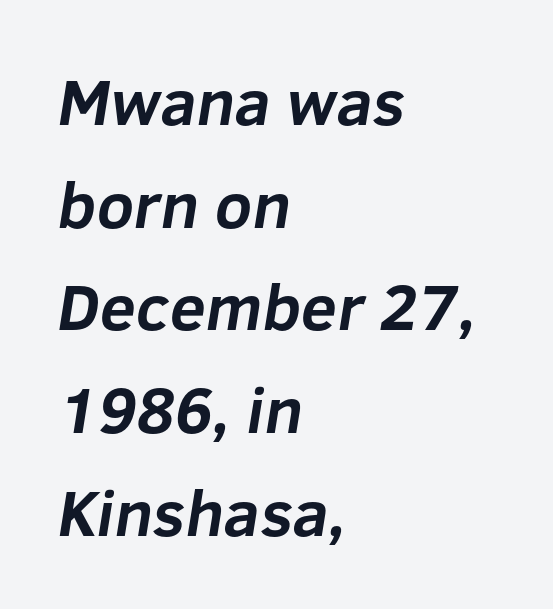
{"serif": "no", "bold": "yes", "weight": "bold", "width": "normal", "stroke_contrast": "low", "x_height": "medium", "monospaced": "no", "underline": "no", "align": "left", "line_spacing": "normal", "line_spacing_ratio": 1.58, "letter_spacing": "normal", "letter_spacing_em": 0.0, "glyph_px": 65}
